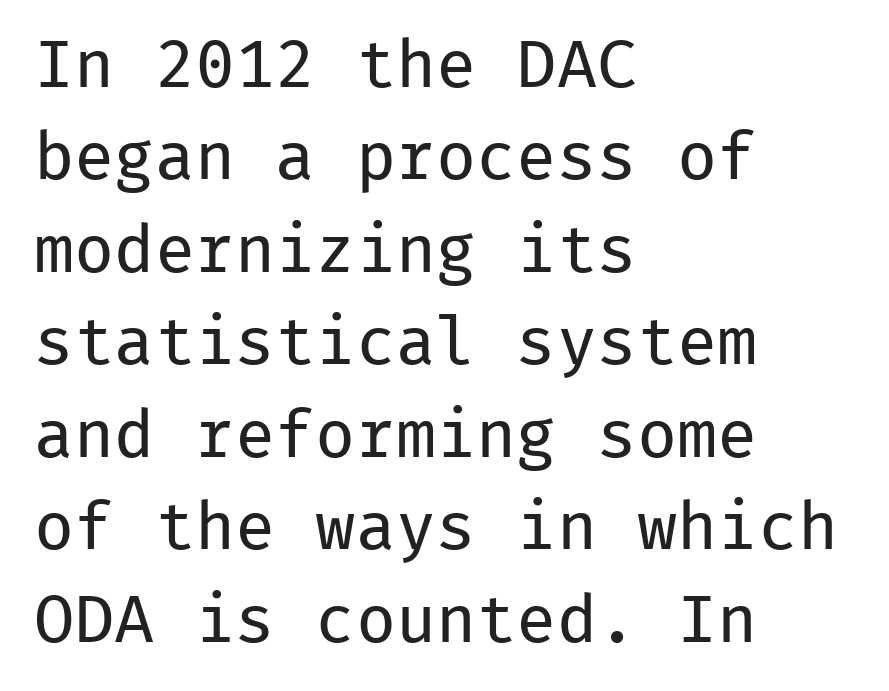
Q: Is the text bold? A: No.
Q: Is the text italic (slanted)? A: No, it is upright.
Q: Is the typeface a serif or a sans-serif typeface? A: Sans-serif.
Q: Is the text underlined? A: No.
Q: How is the paragraph aligned? A: Left-aligned.
Q: Is the spacing between letters normal or unusually wide? A: Normal.
Q: Is the spacing between lines tight, normal or loose? A: Normal.
Q: Width (condensed, normal, or wide)? A: Normal.
Q: Stroke contrast? A: Low.
Q: x-height? A: Medium.
Q: Monospaced? A: Yes.
